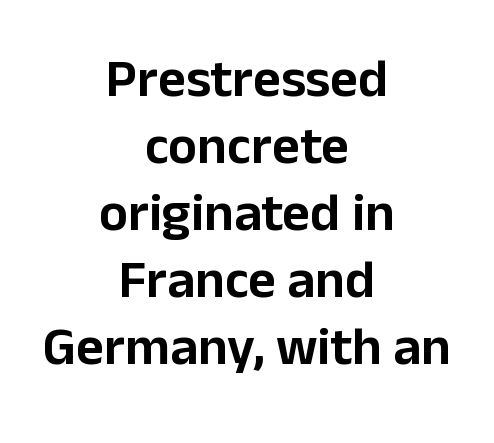
The font's upright variant was chosen for this text. A clean baseline with only descenders dipping below it. Varying glyph widths throughout — classic text-font behaviour. The face used here is rendered with its standard letterfit.
